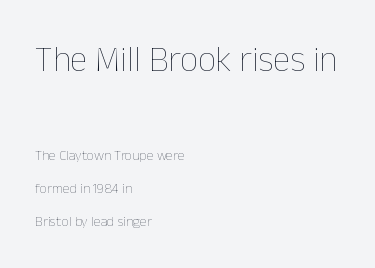
Q: Is the text bold? A: No.
Q: Is the text italic (slanted)? A: No, it is upright.
Q: Is the text underlined? A: No.
Q: How is the paragraph aligned? A: Left-aligned.
Q: Is the spacing between letters normal or unusually wide? A: Normal.
Q: Is the spacing between lines tight, normal or loose? A: Loose.
Q: Which block of text is set in a larger size, the first (top) or the second (bottom)? A: The first (top) one.
Q: Width (condensed, normal, or wide)? A: Normal.
Q: Stroke contrast? A: Low.
Q: x-height? A: Medium.
Q: Monospaced? A: No.
